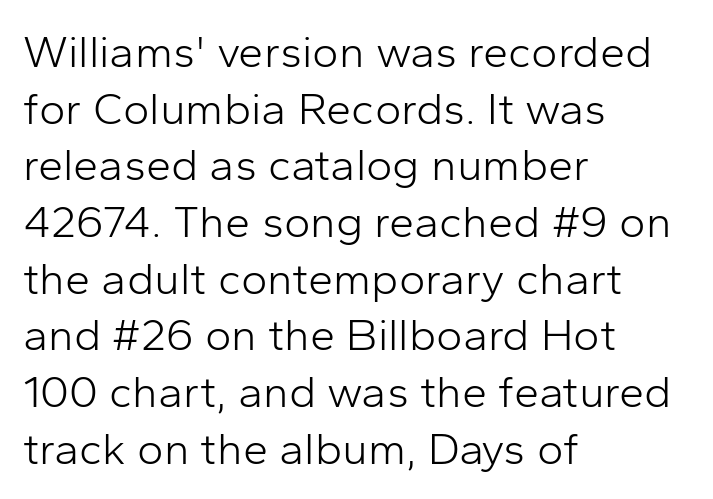
{"serif": "no", "italic": "no", "bold": "no", "weight": "light", "width": "normal", "stroke_contrast": "low", "x_height": "medium", "monospaced": "no", "underline": "no", "align": "left", "line_spacing": "normal", "line_spacing_ratio": 1.26, "letter_spacing": "normal", "letter_spacing_em": 0.0, "glyph_px": 45}
